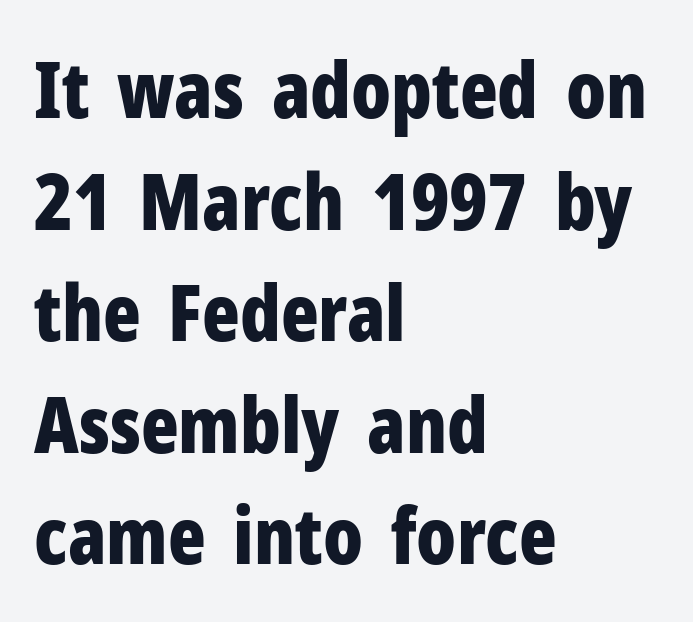
{"serif": "no", "italic": "no", "bold": "yes", "weight": "bold", "width": "condensed", "stroke_contrast": "low", "x_height": "medium", "monospaced": "no", "underline": "no", "align": "left", "line_spacing": "normal", "line_spacing_ratio": 1.43, "letter_spacing": "normal", "letter_spacing_em": 0.0, "glyph_px": 78}
